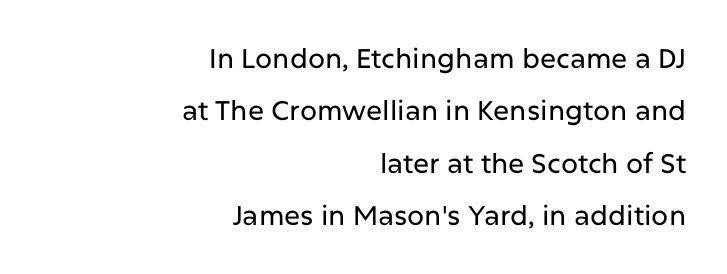
{"italic": "no", "underline": "no", "align": "right", "line_spacing": "loose", "line_spacing_ratio": 1.94, "letter_spacing": "normal", "letter_spacing_em": 0.0, "glyph_px": 27}
